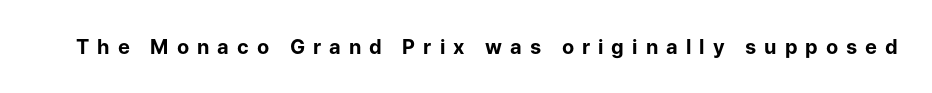
Words float on clear page, feet unadorned. Someone cranked the tracking dial way up on this one. Look at the stroke-to-counter ratio: heavy, a bold. The axis of the letterforms is exactly vertical.
